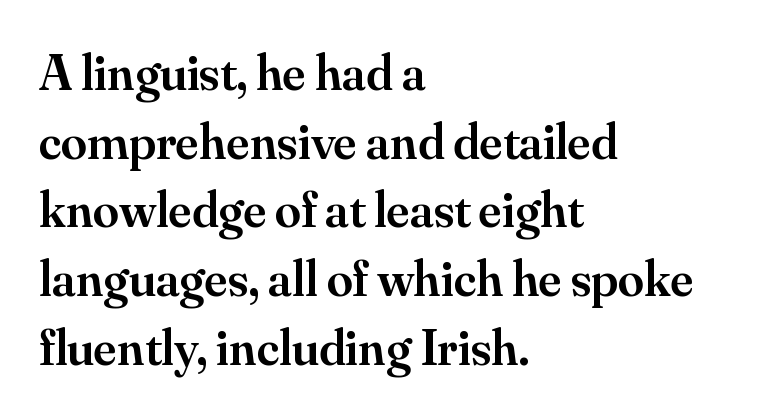
The image shows 52 px semibold serif type, upright; set left-aligned, normal line spacing (1.32x), normal letter spacing, not underlined; medium stroke contrast and a small x-height.
